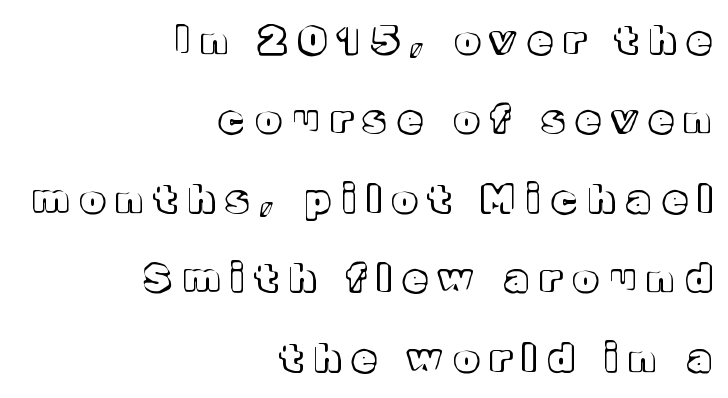
{"italic": "no", "width": "normal", "x_height": "medium", "monospaced": "no", "underline": "no", "align": "right", "line_spacing": "loose", "line_spacing_ratio": 2.09, "letter_spacing": "wide", "letter_spacing_em": 0.33, "glyph_px": 38}
